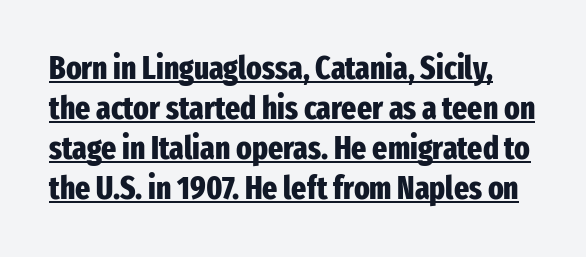
The image shows 32 px heavy, condensed sans-serif type, upright; set normal line spacing (1.25x), normal letter spacing, underlined; low stroke contrast and a medium x-height.
